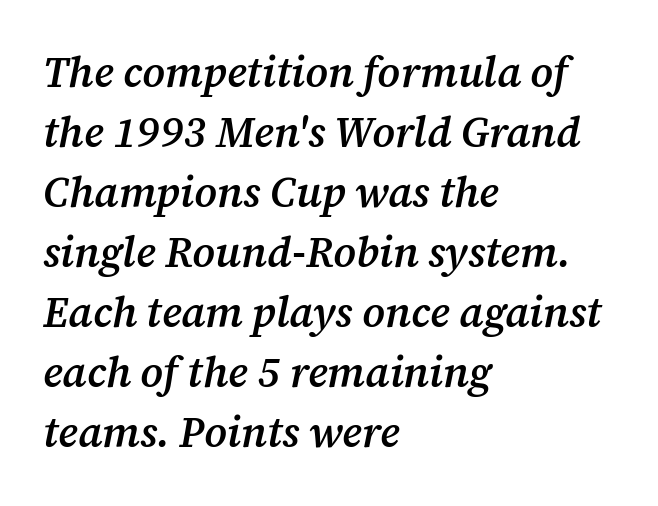
{"serif": "yes", "italic": "yes", "lean": "right", "slant_degrees": 12, "bold": "semi", "weight": "semibold", "width": "normal", "stroke_contrast": "medium", "x_height": "medium", "monospaced": "no", "underline": "no", "align": "left", "line_spacing": "normal", "line_spacing_ratio": 1.43, "letter_spacing": "normal", "letter_spacing_em": 0.0, "glyph_px": 42}
